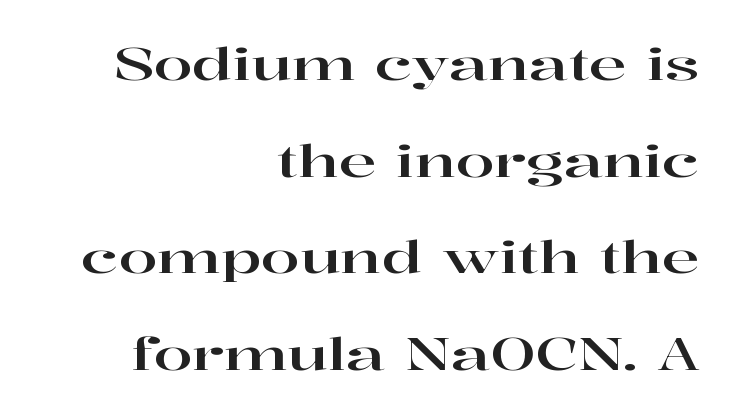
Q: Is the text italic (slanted)? A: No, it is upright.
Q: Is the typeface a serif or a sans-serif typeface? A: Serif.
Q: Is the text underlined? A: No.
Q: How is the paragraph aligned? A: Right-aligned.
Q: Is the spacing between letters normal or unusually wide? A: Normal.
Q: Is the spacing between lines tight, normal or loose? A: Loose.
Q: Width (condensed, normal, or wide)? A: Wide.
Q: Stroke contrast? A: High.
Q: x-height? A: Medium.
Q: Monospaced? A: No.
